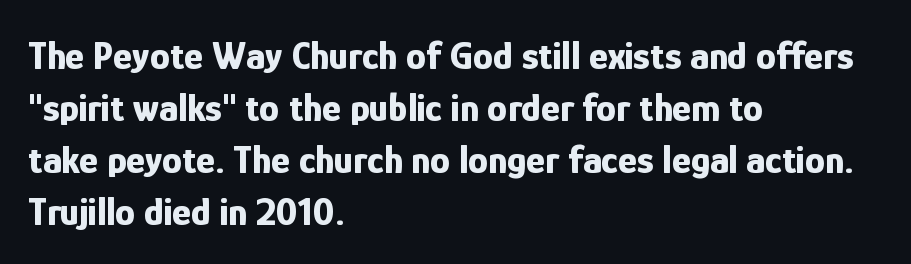
{"serif": "no", "italic": "no", "bold": "yes", "weight": "bold", "width": "condensed", "stroke_contrast": "low", "x_height": "medium", "monospaced": "no", "underline": "no", "align": "left", "line_spacing": "normal", "line_spacing_ratio": 1.3, "letter_spacing": "normal", "letter_spacing_em": 0.0, "glyph_px": 40}
